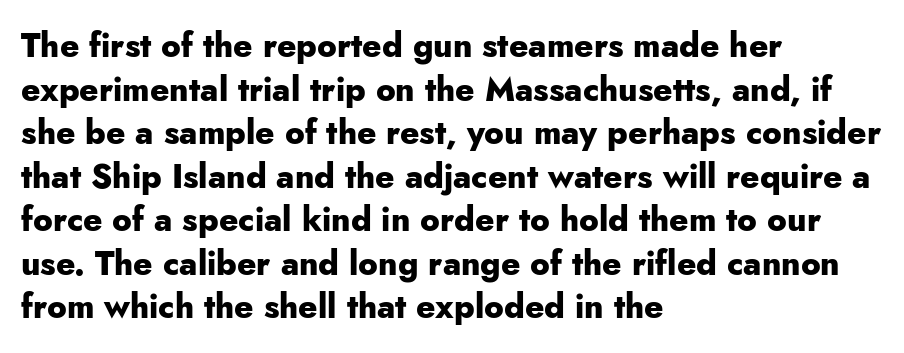
{"serif": "no", "italic": "no", "bold": "yes", "weight": "heavy", "width": "normal", "stroke_contrast": "low", "x_height": "small", "monospaced": "no", "underline": "no", "align": "left", "line_spacing": "normal", "line_spacing_ratio": 1.32, "letter_spacing": "normal", "letter_spacing_em": 0.0, "glyph_px": 33}
